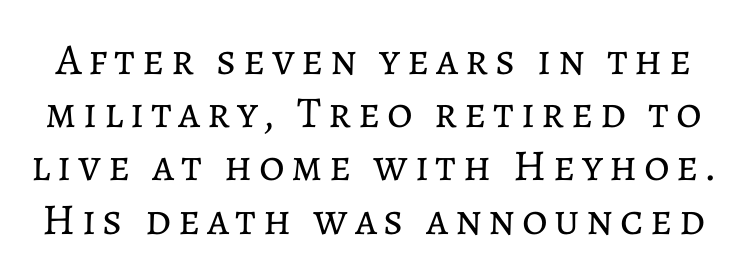
Caption: face not bold, strokes unweighted. Varying glyph widths throughout — classic text-font behaviour. No italicization has been applied; the sample stays upright. The passage shown is not underscored anywhere.
